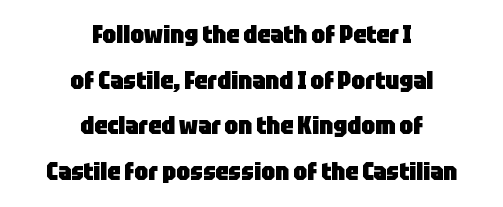
The image shows 25 px bold type, upright; set centered, line spacing 1.83x, normal letter spacing, not underlined.
